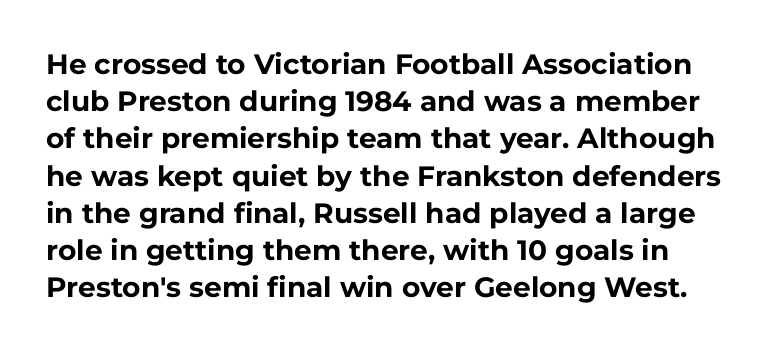
Q: Is the text bold? A: Yes.
Q: Is the text italic (slanted)? A: No, it is upright.
Q: Is the typeface a serif or a sans-serif typeface? A: Sans-serif.
Q: Is the text underlined? A: No.
Q: Is the spacing between letters normal or unusually wide? A: Normal.
Q: Is the spacing between lines tight, normal or loose? A: Normal.
Q: Width (condensed, normal, or wide)? A: Normal.
Q: Stroke contrast? A: Low.
Q: x-height? A: Medium.
Q: Monospaced? A: No.
